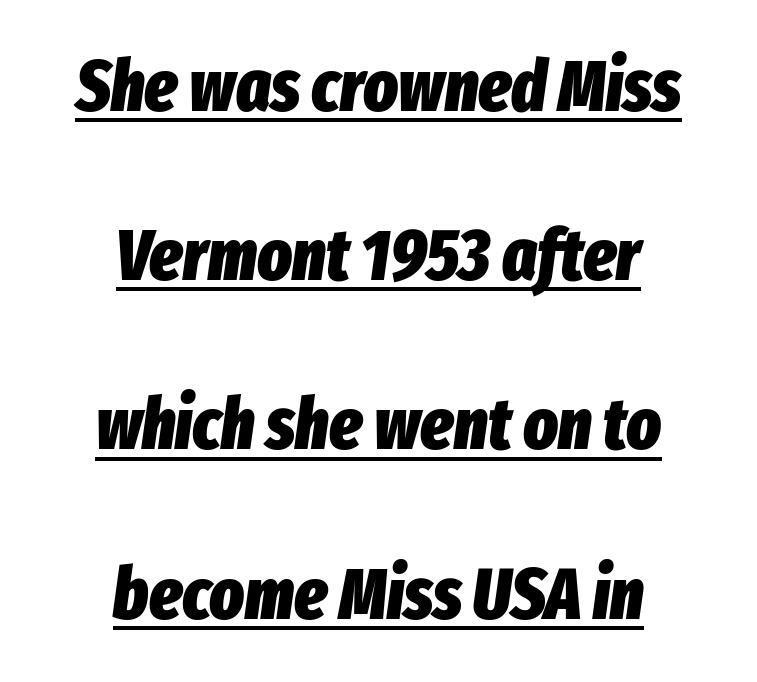
{"italic": "yes", "lean": "right", "slant_degrees": 8, "bold": "yes", "weight": "heavy", "width": "condensed", "stroke_contrast": "low", "x_height": "medium", "monospaced": "no", "underline": "yes", "align": "center", "line_spacing": "loose", "line_spacing_ratio": 2.35, "letter_spacing": "normal", "letter_spacing_em": 0.0, "glyph_px": 72}
